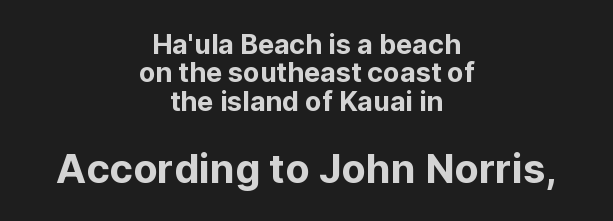
Q: Is the text italic (slanted)? A: No, it is upright.
Q: Is the typeface a serif or a sans-serif typeface? A: Sans-serif.
Q: Is the text underlined? A: No.
Q: How is the paragraph aligned? A: Centered.
Q: Is the spacing between letters normal or unusually wide? A: Normal.
Q: Is the spacing between lines tight, normal or loose? A: Tight.
Q: Which block of text is set in a larger size, the first (top) or the second (bottom)? A: The second (bottom) one.
Q: Width (condensed, normal, or wide)? A: Normal.
Q: Stroke contrast? A: Low.
Q: x-height? A: Medium.
Q: Monospaced? A: No.
